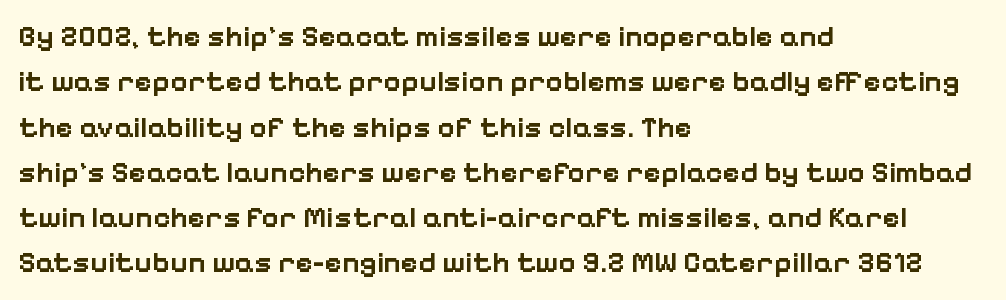
The image shows 30 px semibold sans-serif type, upright; set left-aligned, normal line spacing (1.51x), normal letter spacing, not underlined; low stroke contrast and a medium x-height.
